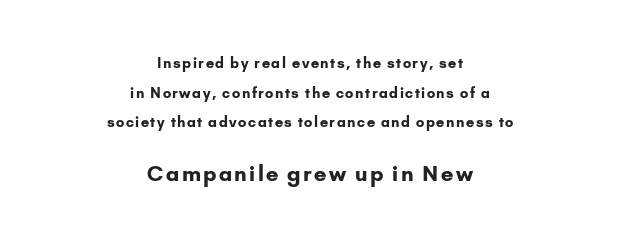
{"italic": "no", "bold": "yes", "underline": "no", "align": "center", "line_spacing": "loose", "line_spacing_ratio": 2.12, "larger_block": "second", "size_ratio": 1.5, "glyph_px": 21}
